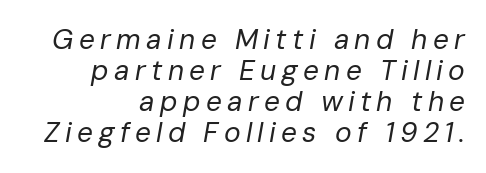
{"italic": "yes", "lean": "right", "slant_degrees": 10, "bold": "no", "weight": "regular", "width": "normal", "stroke_contrast": "low", "x_height": "medium", "monospaced": "no", "underline": "no", "align": "right", "line_spacing": "tight", "line_spacing_ratio": 1.11, "glyph_px": 28}
